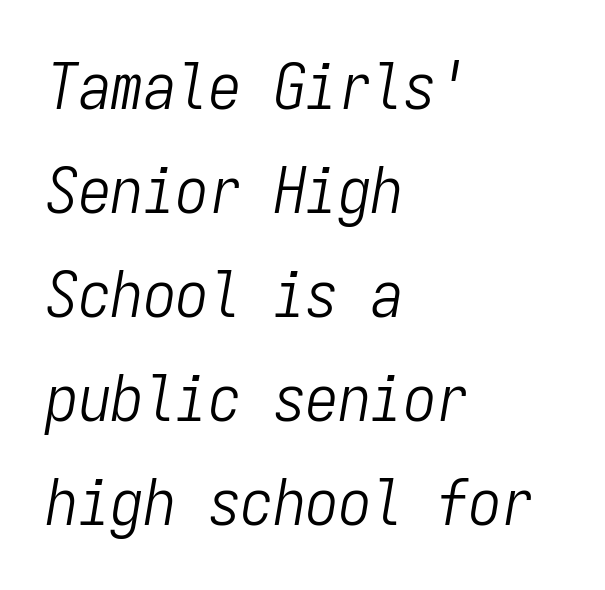
Q: Is the text bold? A: No.
Q: Is the text italic (slanted)? A: Yes, it leans right by about 9 degrees.
Q: Is the text underlined? A: No.
Q: How is the paragraph aligned? A: Left-aligned.
Q: Is the spacing between letters normal or unusually wide? A: Normal.
Q: Is the spacing between lines tight, normal or loose? A: Normal.
Q: Width (condensed, normal, or wide)? A: Condensed.
Q: Stroke contrast? A: Low.
Q: x-height? A: Medium.
Q: Monospaced? A: Yes.
